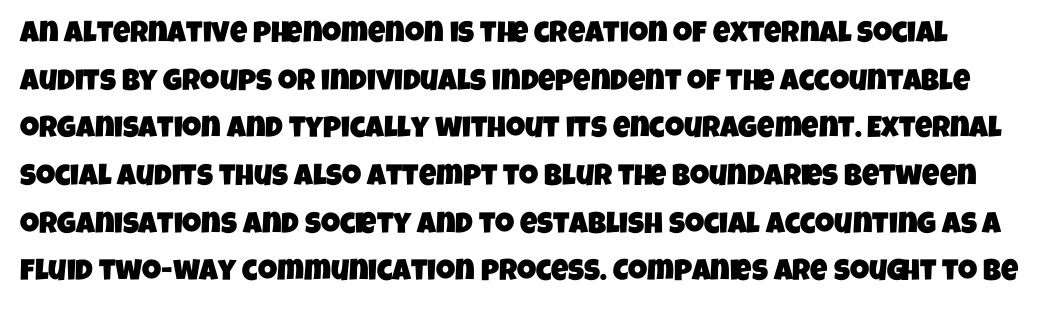
The image shows 30 px condensed sans-serif type; set normal line spacing (1.59x), normal letter spacing, not underlined; low stroke contrast and a large x-height.
